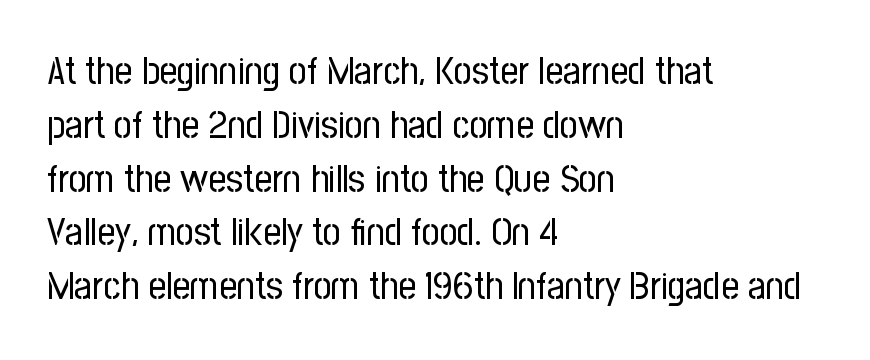
Examine the stroke ends and you'll find no serifs. These lines keep a tight, regular rhythm from letter to letter. The typeface has the unassuming heft of standard copy or less. This sample keeps an unexceptional amount of space between lines. Underlining? Definitely not there. A typesetter would call this proportional, since set widths differ per character.
